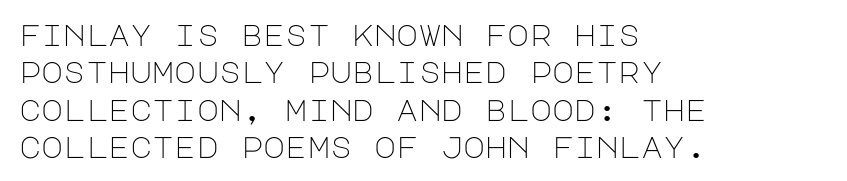
Q: Is the text bold? A: No.
Q: Is the text italic (slanted)? A: No, it is upright.
Q: Is the typeface a serif or a sans-serif typeface? A: Sans-serif.
Q: Is the text underlined? A: No.
Q: How is the paragraph aligned? A: Left-aligned.
Q: Is the spacing between letters normal or unusually wide? A: Normal.
Q: Is the spacing between lines tight, normal or loose? A: Normal.
Q: Width (condensed, normal, or wide)? A: Normal.
Q: Stroke contrast? A: Low.
Q: x-height? A: Large.
